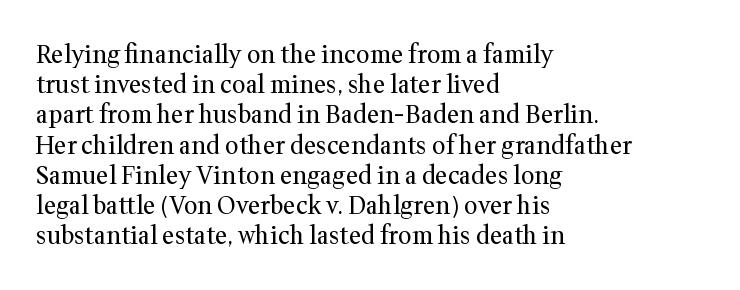
{"italic": "no", "bold": "no", "underline": "no", "align": "left", "line_spacing": "normal", "line_spacing_ratio": 1.26, "letter_spacing": "normal", "letter_spacing_em": 0.0, "glyph_px": 24}
